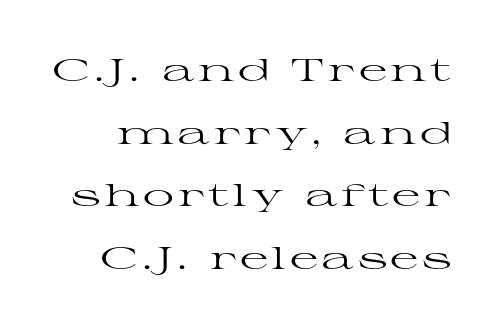
The image shows 31 px regular-weight, wide serif type, upright; set loose line spacing (2.02x), not underlined; high stroke contrast and a medium x-height.
